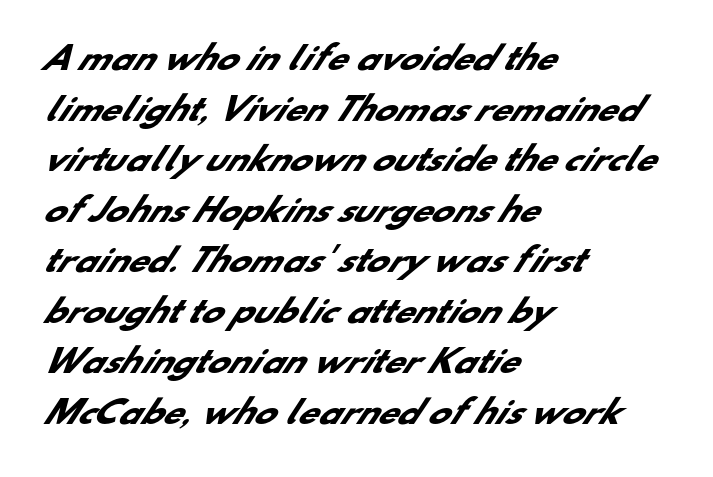
A dark, heavy texture on the line: the type is bold. Plain, unruled lines of type. The designer went with a sans here, leaving each stem footless. A classic flush-left, rag-right setting is used for this passage.
